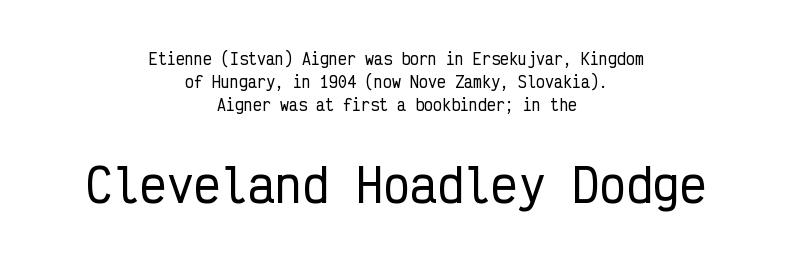
These lines are rendered in a fixed-pitch font. This layout puts the modest block above and the oversized block below. Quick note: interline space is typical. In terms of posture, this sample is upright.
